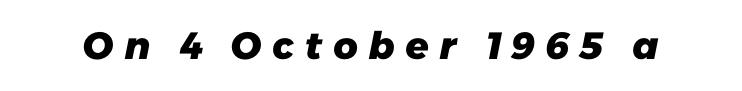
The image shows 38 px heavy sans-serif type; set unusually wide letter spacing (+0.25 em), not underlined; low stroke contrast and a medium x-height.
